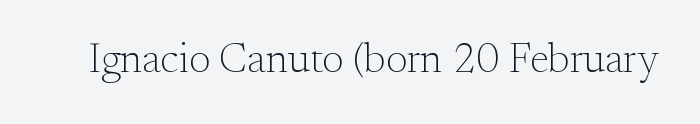
{"serif": "yes", "italic": "no", "bold": "no", "weight": "light", "width": "normal", "stroke_contrast": "medium", "x_height": "small", "monospaced": "no", "underline": "no", "letter_spacing": "normal", "letter_spacing_em": 0.0, "glyph_px": 41}
